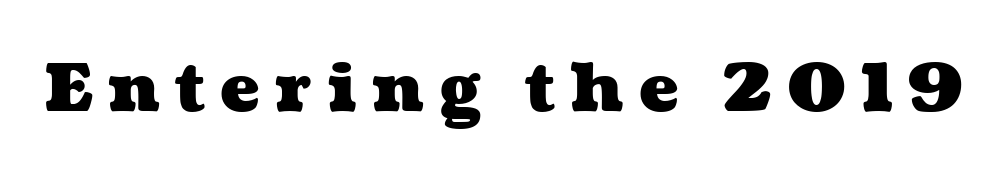
Varying glyph widths throughout — classic text-font behaviour. A typesetter would call this heavily tracked-out type. Unmarked baselines from the first word to the last. Typesetter's note: full bold, strokes at maximum text heaviness.
